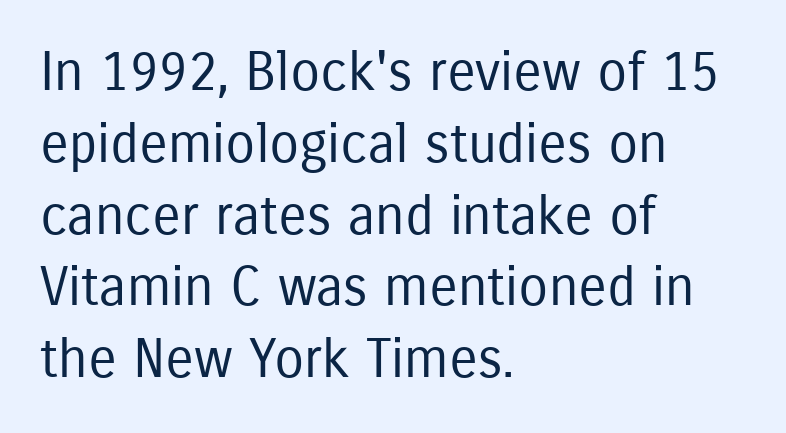
The image shows 54 px regular-weight, condensed sans-serif type, upright; set left-aligned, normal line spacing (1.33x), normal letter spacing, not underlined; low stroke contrast and a medium x-height.
